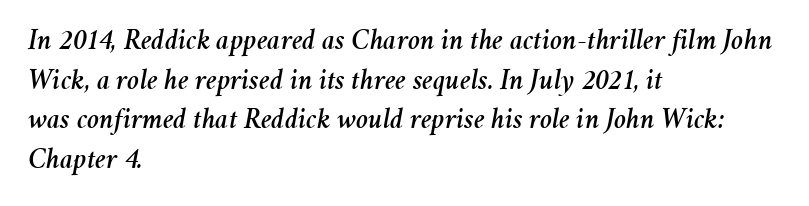
Q: Is the text italic (slanted)? A: Yes, it leans right by about 11 degrees.
Q: Is the text underlined? A: No.
Q: How is the paragraph aligned? A: Left-aligned.
Q: Is the spacing between letters normal or unusually wide? A: Normal.
Q: Is the spacing between lines tight, normal or loose? A: Normal.
Q: Width (condensed, normal, or wide)? A: Normal.
Q: Stroke contrast? A: Medium.
Q: x-height? A: Medium.
Q: Monospaced? A: No.
